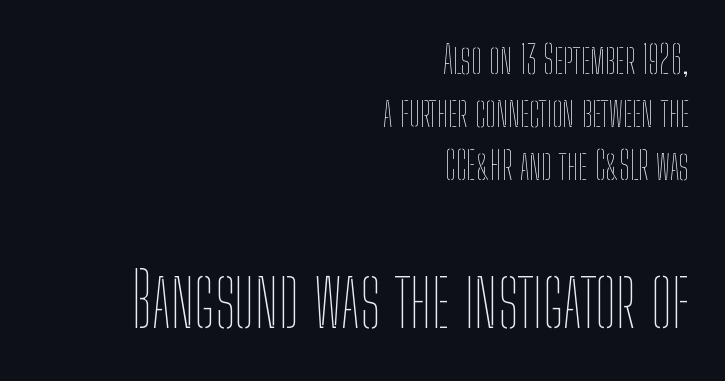
Each new line begins a customary step beneath the previous one. Ink coverage per letter is moderate at most. Notice how the stems are strictly vertical — no italics here. Does the bottom block carry the larger type? Yes, it does. Spacing verdict: proportional, widths tailored to each character.
